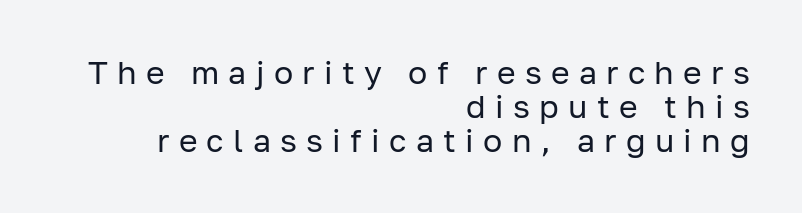
The image shows 32 px regular-weight sans-serif type, upright; set right-aligned, tight line spacing (1.07x), unusually wide letter spacing (+0.29 em), not underlined; low stroke contrast and a medium x-height.
